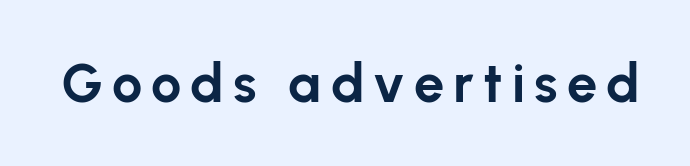
{"serif": "no", "italic": "no", "bold": "yes", "weight": "bold", "width": "normal", "stroke_contrast": "low", "x_height": "medium", "monospaced": "no", "underline": "no", "glyph_px": 54}
